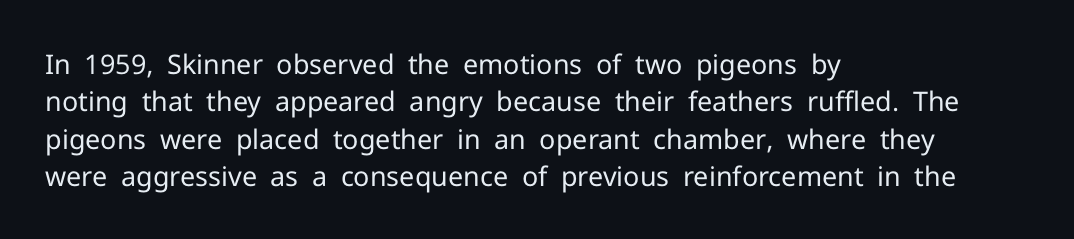
{"italic": "no", "bold": "no", "underline": "no", "align": "left", "line_spacing": "normal", "line_spacing_ratio": 1.38, "letter_spacing": "normal", "letter_spacing_em": 0.0, "glyph_px": 27}
